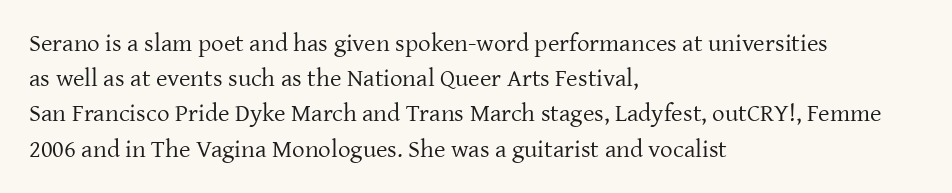
Q: Is the text bold? A: No.
Q: Is the text italic (slanted)? A: No, it is upright.
Q: Is the text underlined? A: No.
Q: How is the paragraph aligned? A: Left-aligned.
Q: Is the spacing between letters normal or unusually wide? A: Normal.
Q: Is the spacing between lines tight, normal or loose? A: Normal.
